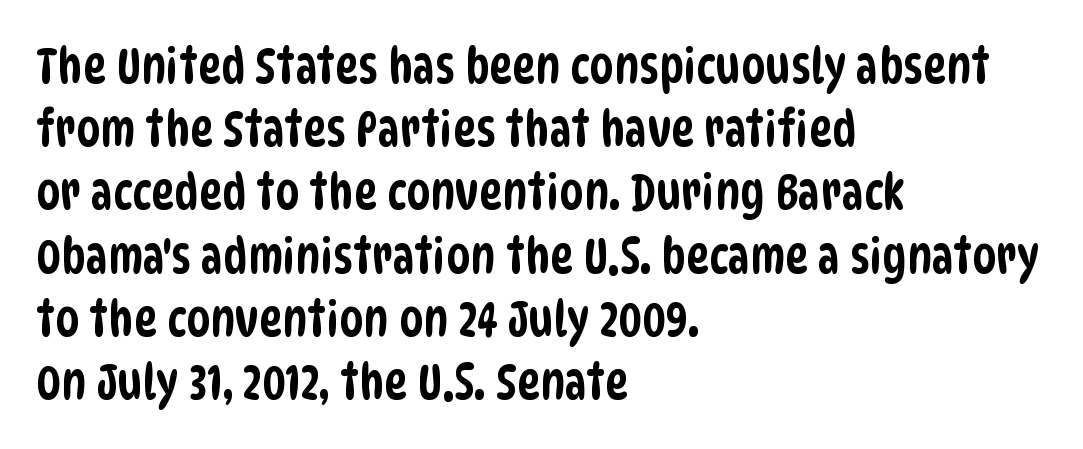
Q: Is the typeface a serif or a sans-serif typeface? A: Sans-serif.
Q: Is the text underlined? A: No.
Q: How is the paragraph aligned? A: Left-aligned.
Q: Is the spacing between letters normal or unusually wide? A: Normal.
Q: Is the spacing between lines tight, normal or loose? A: Normal.
Q: Width (condensed, normal, or wide)? A: Condensed.
Q: Stroke contrast? A: Low.
Q: x-height? A: Large.
Q: Monospaced? A: No.
